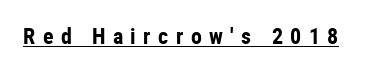
Q: Is the text bold? A: Yes.
Q: Is the text italic (slanted)? A: No, it is upright.
Q: Is the text underlined? A: Yes.
Q: Is the spacing between letters normal or unusually wide? A: Unusually wide.
